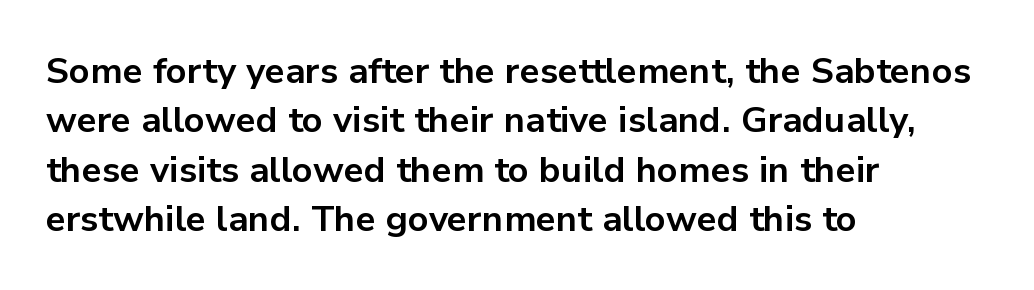
Vertical strokes here are truly vertical. Stroke thickness is high; the sample reads as a true bold. The typesetter chose a ragged-right arrangement here. Stroke terminals: plain, sans-serif.
